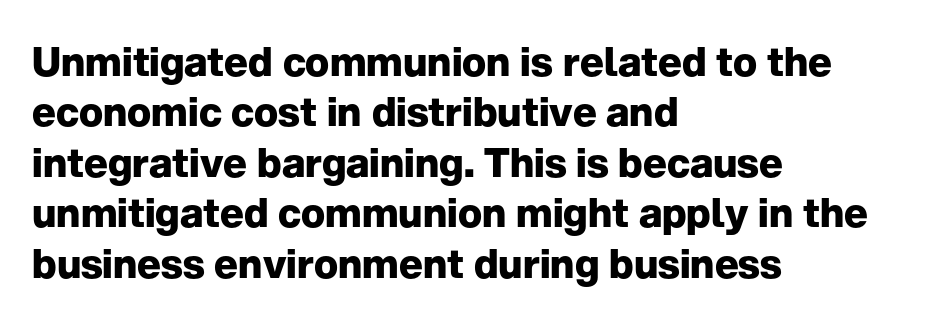
Q: Is the text bold? A: Yes.
Q: Is the text italic (slanted)? A: No, it is upright.
Q: Is the typeface a serif or a sans-serif typeface? A: Sans-serif.
Q: Is the text underlined? A: No.
Q: How is the paragraph aligned? A: Left-aligned.
Q: Is the spacing between letters normal or unusually wide? A: Normal.
Q: Is the spacing between lines tight, normal or loose? A: Normal.
Q: Width (condensed, normal, or wide)? A: Normal.
Q: Stroke contrast? A: Low.
Q: x-height? A: Medium.
Q: Monospaced? A: No.
